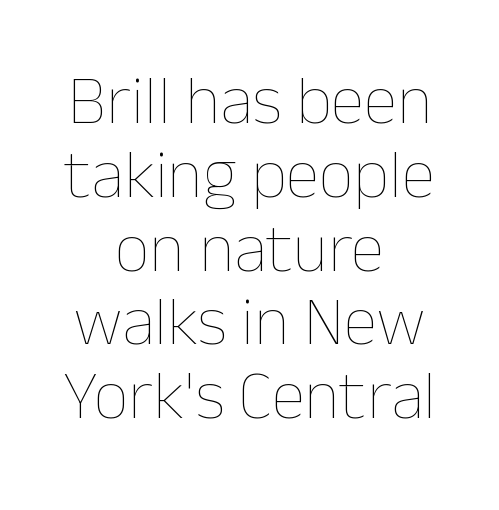
The image shows 69 px thin type, upright; set centered, tight line spacing (1.07x), normal letter spacing, not underlined; low stroke contrast and a medium x-height.
